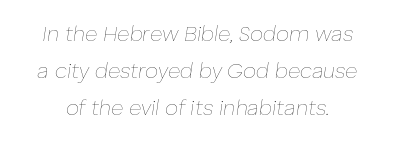
Descender tails drop into unmarked territory. Characters are canted at an angle relative to the baseline's perpendicular. These glyphs show unthickened strokes, regular width or finer. In terms of letterspacing, this is plain default setting.
